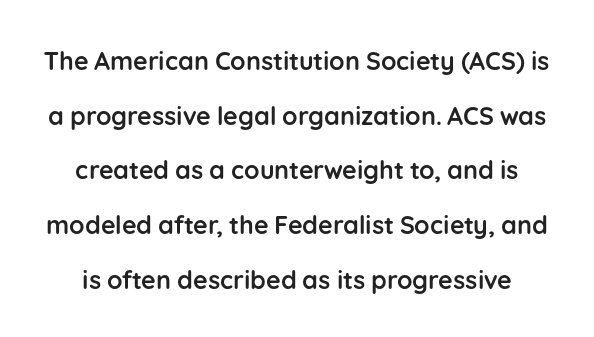
The image shows 25 px bold type, upright; set loose line spacing (2.19x), normal letter spacing, not underlined.
